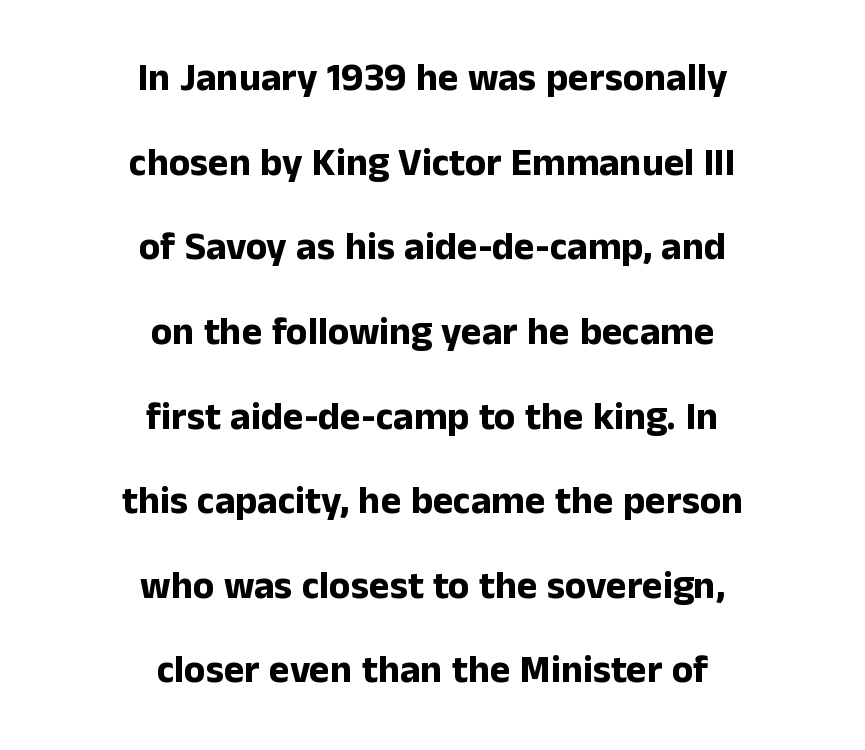
{"serif": "no", "italic": "no", "bold": "yes", "weight": "bold", "width": "normal", "stroke_contrast": "low", "x_height": "medium", "monospaced": "no", "underline": "no", "align": "center", "line_spacing": "loose", "line_spacing_ratio": 2.17, "letter_spacing": "normal", "letter_spacing_em": 0.0, "glyph_px": 39}
